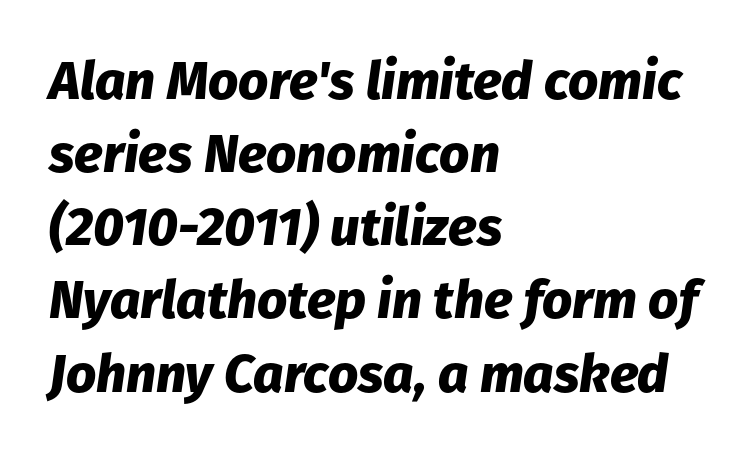
The image shows 53 px heavy type, italic (leaning right); set left-aligned, normal line spacing (1.38x), normal letter spacing, not underlined; low stroke contrast and a medium x-height.
